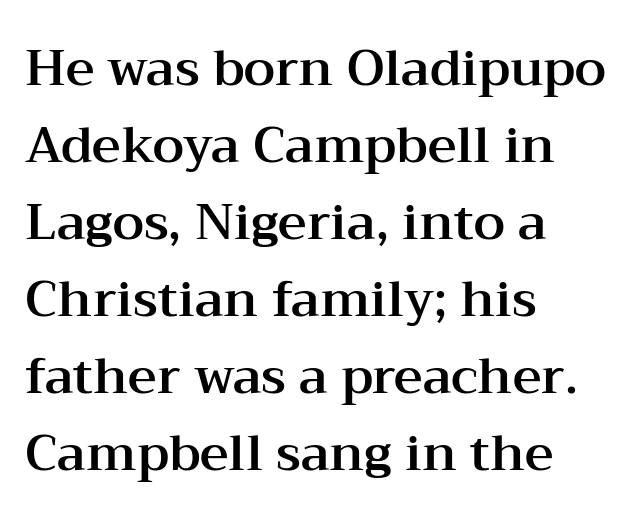
Q: Is the text italic (slanted)? A: No, it is upright.
Q: Is the typeface a serif or a sans-serif typeface? A: Serif.
Q: Is the text underlined? A: No.
Q: How is the paragraph aligned? A: Left-aligned.
Q: Is the spacing between letters normal or unusually wide? A: Normal.
Q: Is the spacing between lines tight, normal or loose? A: Normal.
Q: Width (condensed, normal, or wide)? A: Wide.
Q: Stroke contrast? A: Medium.
Q: x-height? A: Medium.
Q: Monospaced? A: No.
